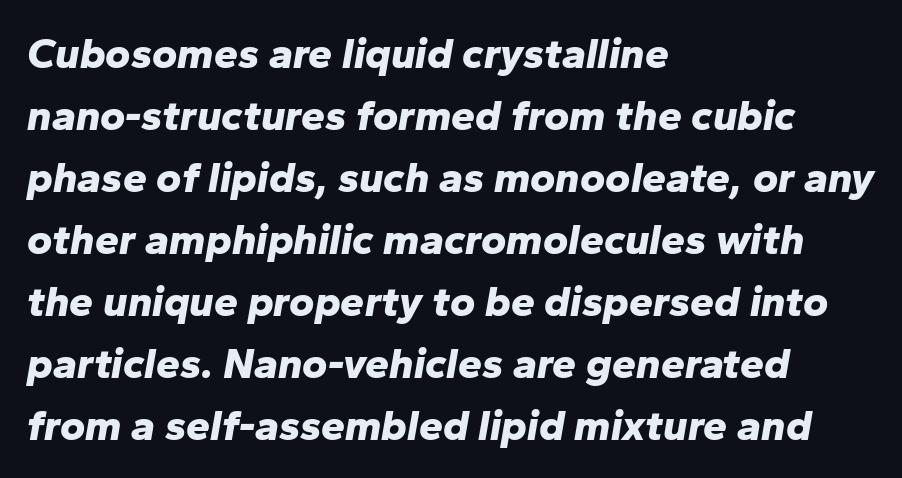
The image shows 43 px bold type, italic (leaning right); set left-aligned, normal line spacing (1.44x), normal letter spacing, not underlined; low stroke contrast and a medium x-height.
